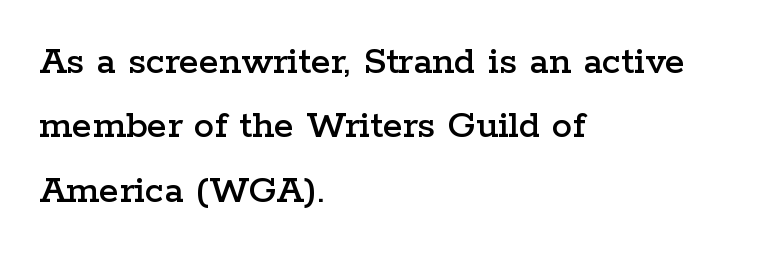
The image shows 41 px wide serif type, upright; set left-aligned, normal line spacing (1.57x), normal letter spacing, not underlined; low stroke contrast and a medium x-height.
